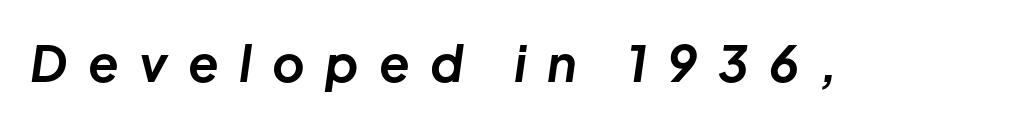
The image shows 50 px bold type, italic (leaning right); set unusually wide letter spacing (+0.41 em), not underlined; low stroke contrast and a medium x-height.
